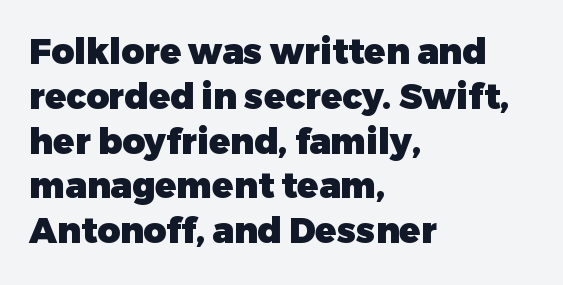
{"serif": "no", "italic": "no", "bold": "yes", "weight": "heavy", "width": "normal", "stroke_contrast": "low", "x_height": "medium", "monospaced": "no", "underline": "no", "align": "left", "line_spacing": "normal", "line_spacing_ratio": 1.28, "letter_spacing": "normal", "letter_spacing_em": 0.0, "glyph_px": 35}
